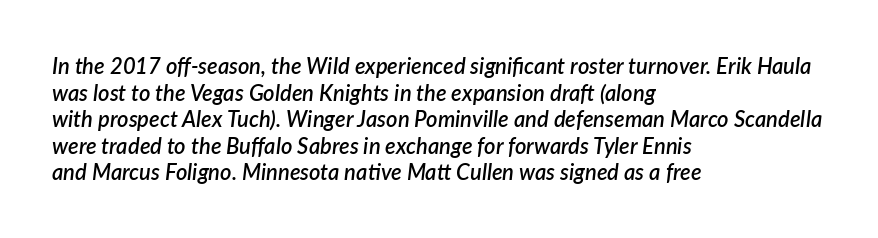
The image shows 22 px text type, italic (leaning right); set left-aligned, line spacing 1.21x, normal letter spacing, not underlined.
